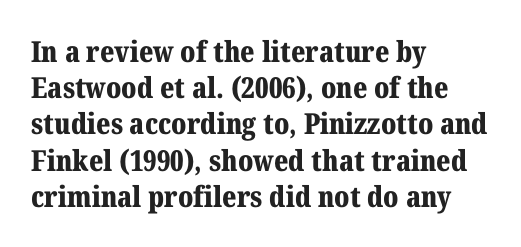
Check under the words: just untouched page. The glyphs have the mass of a bold cut. Every row of glyphs begins at an identical x-position on the left. Nope, not italic — everything's standing straight. Looks like regular typesetting: each glyph gets only the width it needs.
